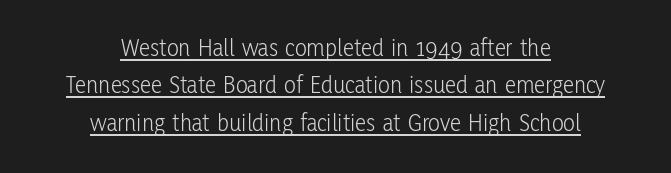
Designer's note — italics off, roman on. Normally led — the rows are evenly, conventionally spaced. Glance below the letters and you will spot a drawn line. Is the block centered? Yes — each line is placed symmetrically about the middle.
